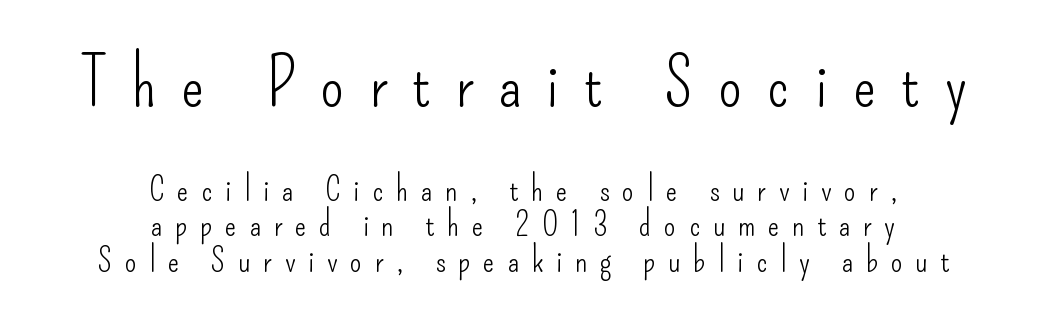
The image shows 68 px light, condensed sans-serif type, upright; set centered, tight line spacing (1.05x), unusually wide letter spacing (+0.37 em), not underlined; the first (top) block is 2.0x larger; low stroke contrast and a small x-height.
